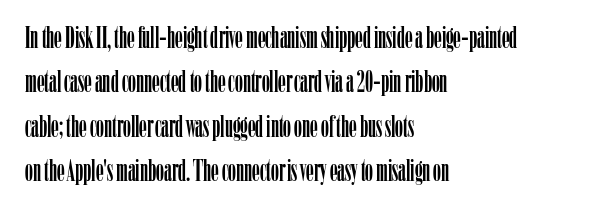
Q: Is the text italic (slanted)? A: No, it is upright.
Q: Is the typeface a serif or a sans-serif typeface? A: Serif.
Q: Is the text underlined? A: No.
Q: How is the paragraph aligned? A: Left-aligned.
Q: Is the spacing between letters normal or unusually wide? A: Normal.
Q: Is the spacing between lines tight, normal or loose? A: Normal.
Q: Width (condensed, normal, or wide)? A: Condensed.
Q: Stroke contrast? A: Low.
Q: x-height? A: Medium.
Q: Monospaced? A: No.
